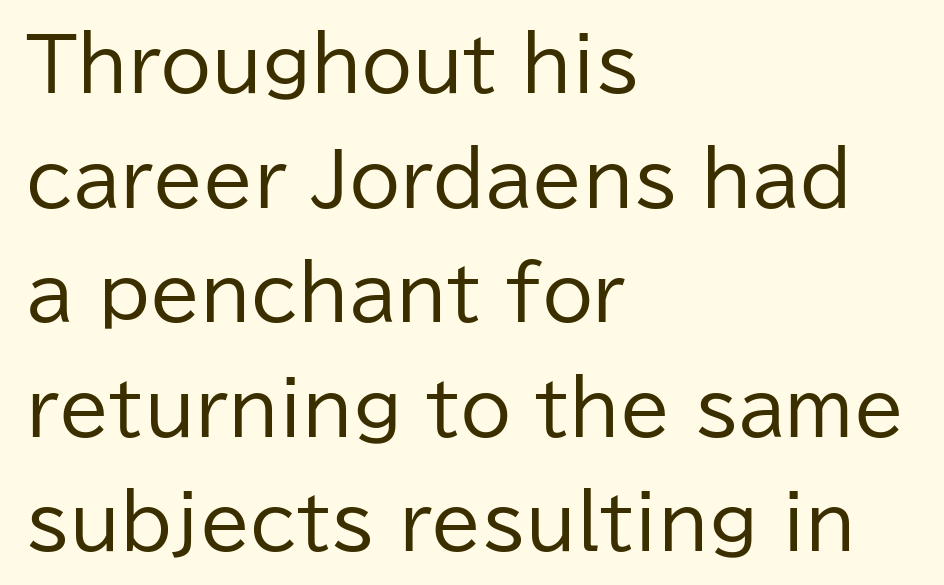
No word sits above an underline. Is this a sans? Yes — the strokes have no serifs. The axis of the letterforms is exactly vertical. Ink coverage per letter is moderate at most. These lines are rendered in a variable-pitch font. The type is set solid horizontally, with unmodified tracking.
